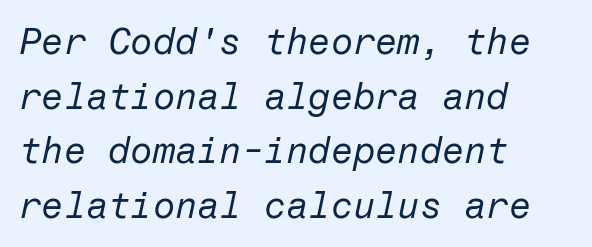
Q: Is the text bold? A: No.
Q: Is the text italic (slanted)? A: Yes, it leans right by about 12 degrees.
Q: Is the text underlined? A: No.
Q: How is the paragraph aligned? A: Left-aligned.
Q: Is the spacing between letters normal or unusually wide? A: Normal.
Q: Is the spacing between lines tight, normal or loose? A: Normal.
Q: Width (condensed, normal, or wide)? A: Normal.
Q: Stroke contrast? A: Low.
Q: x-height? A: Medium.
